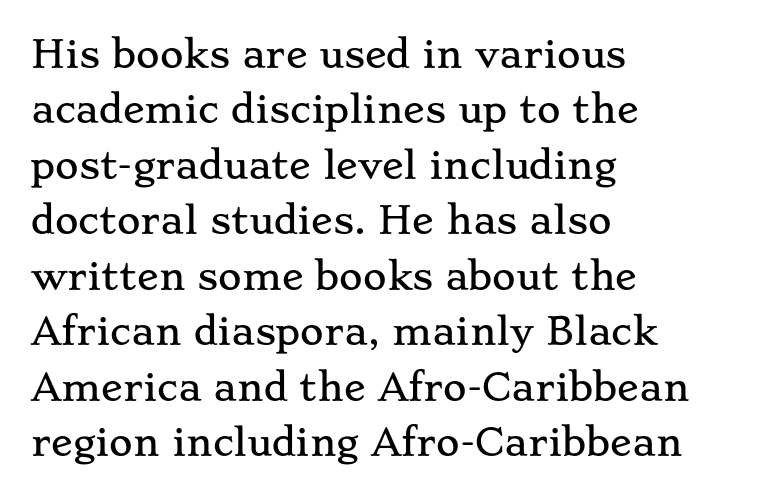
{"serif": "yes", "italic": "no", "width": "wide", "stroke_contrast": "low", "x_height": "small", "monospaced": "no", "underline": "no", "align": "left", "line_spacing": "normal", "line_spacing_ratio": 1.54, "letter_spacing": "normal", "letter_spacing_em": 0.0, "glyph_px": 36}
